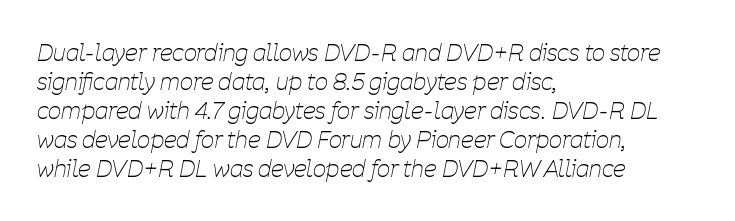
The image shows 23 px text type, italic (leaning right); set left-aligned, normal line spacing (1.26x), normal letter spacing, not underlined.
